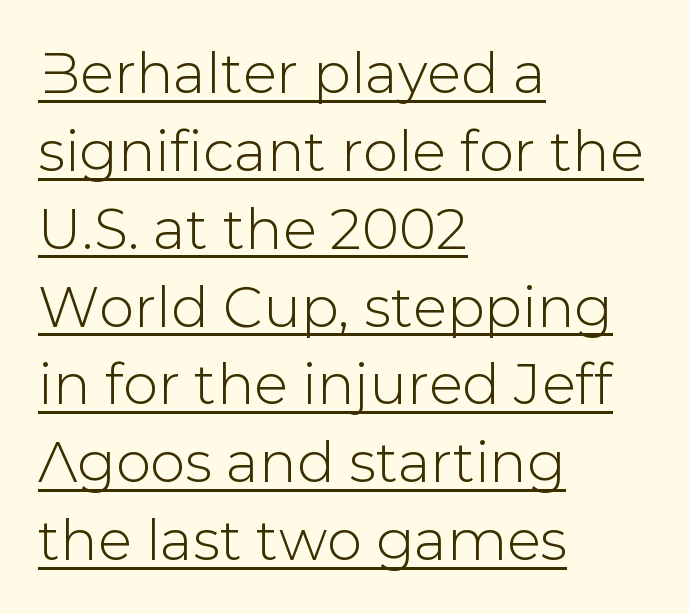
Baseline-to-baseline distance is the conventional proportion of letter height. Serif or sans? Sans — the stroke terminals are bare. The tracking reads as untouched default to a designer's eye. This is underlined copy, the kind a proofreader might mark for attention.
